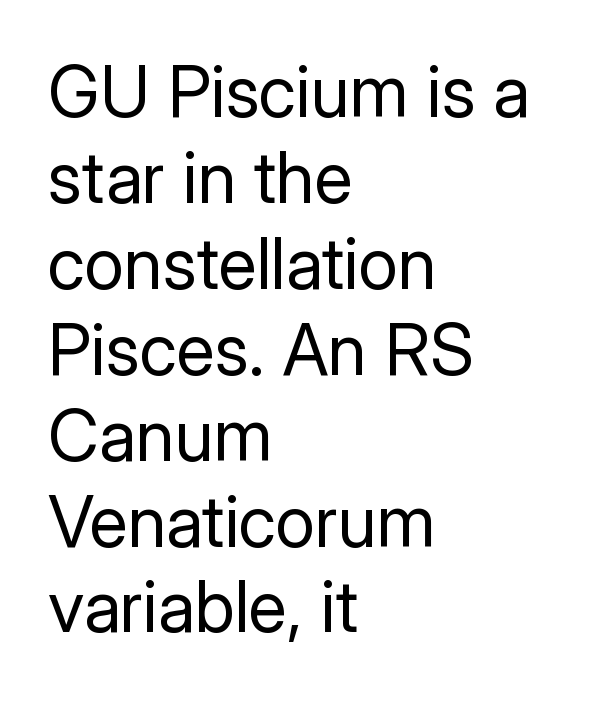
{"serif": "no", "italic": "no", "bold": "no", "weight": "regular", "width": "normal", "stroke_contrast": "low", "x_height": "medium", "monospaced": "no", "underline": "no", "align": "left", "line_spacing_ratio": 1.21, "letter_spacing": "normal", "letter_spacing_em": 0.0, "glyph_px": 71}
